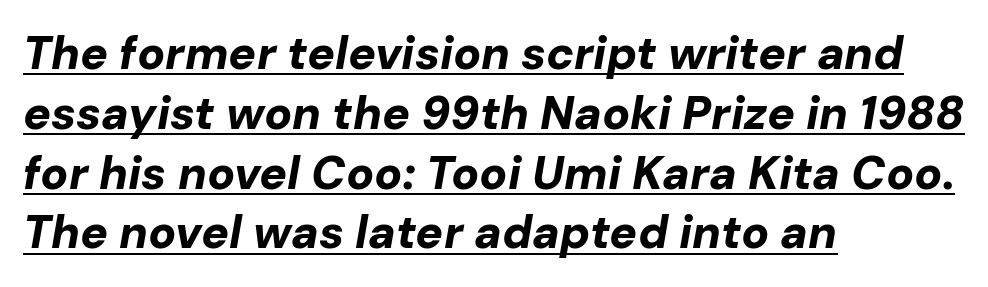
Q: Is the text bold? A: Yes.
Q: Is the text italic (slanted)? A: Yes, it leans right by about 10 degrees.
Q: Is the text underlined? A: Yes.
Q: How is the paragraph aligned? A: Left-aligned.
Q: Is the spacing between letters normal or unusually wide? A: Normal.
Q: Is the spacing between lines tight, normal or loose? A: Normal.
Q: Width (condensed, normal, or wide)? A: Normal.
Q: Stroke contrast? A: Low.
Q: x-height? A: Medium.
Q: Monospaced? A: No.
